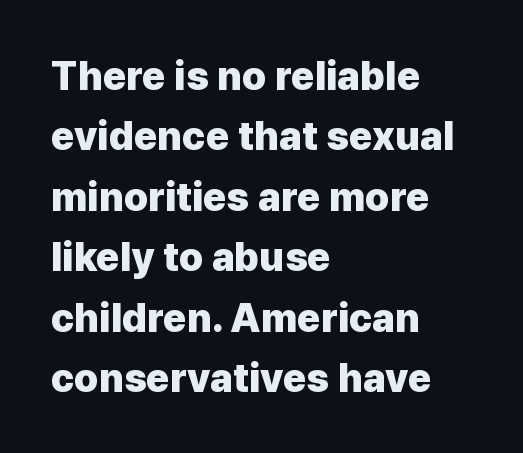
The text block is weighted toward the left margin, trailing off unevenly rightward. Italic? Not at all — the glyphs are vertical. Honestly, the letter spacing is just normal — you wouldn't notice it. Baseline-to-baseline distance is the conventional proportion of letter height. The characters look thick and weighty, a clear bold. Descenders hang freely into open space.
